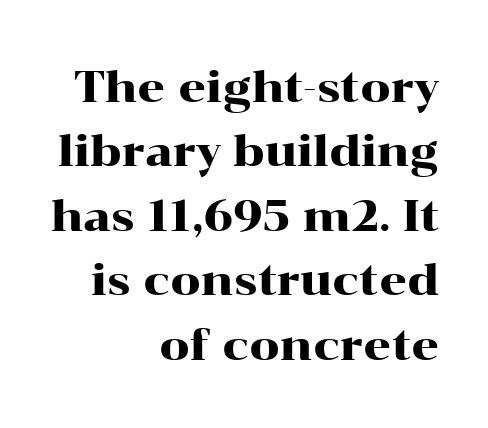
Q: Is the text italic (slanted)? A: No, it is upright.
Q: Is the typeface a serif or a sans-serif typeface? A: Serif.
Q: Is the text underlined? A: No.
Q: How is the paragraph aligned? A: Right-aligned.
Q: Is the spacing between letters normal or unusually wide? A: Normal.
Q: Is the spacing between lines tight, normal or loose? A: Normal.
Q: Width (condensed, normal, or wide)? A: Wide.
Q: Stroke contrast? A: High.
Q: x-height? A: Medium.
Q: Monospaced? A: No.
